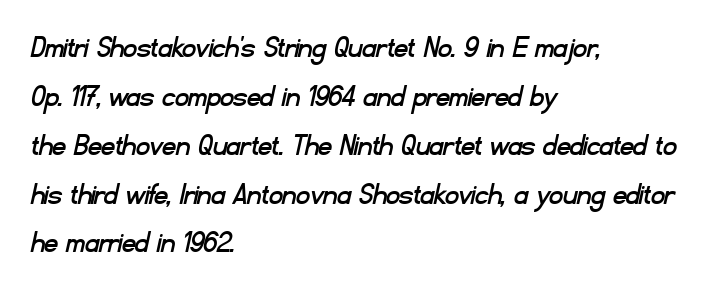
The characters display no serif detailing; their extremities are plain. Spacing verdict: proportional, widths tailored to each character. Look at the tracking — it's just the regular setting, nothing added. This sample keeps an unexceptional amount of space between lines.
